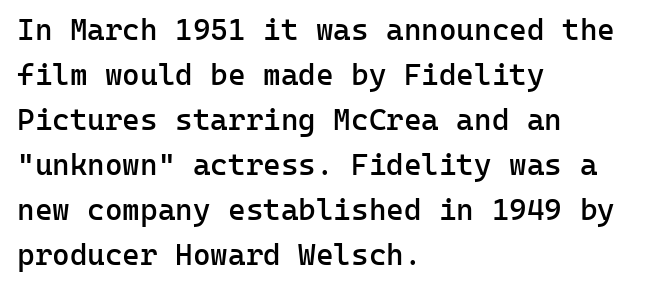
The image shows 30 px semibold sans-serif type, upright, monospaced; set left-aligned, normal line spacing (1.5x), normal letter spacing, not underlined; low stroke contrast and a medium x-height.
